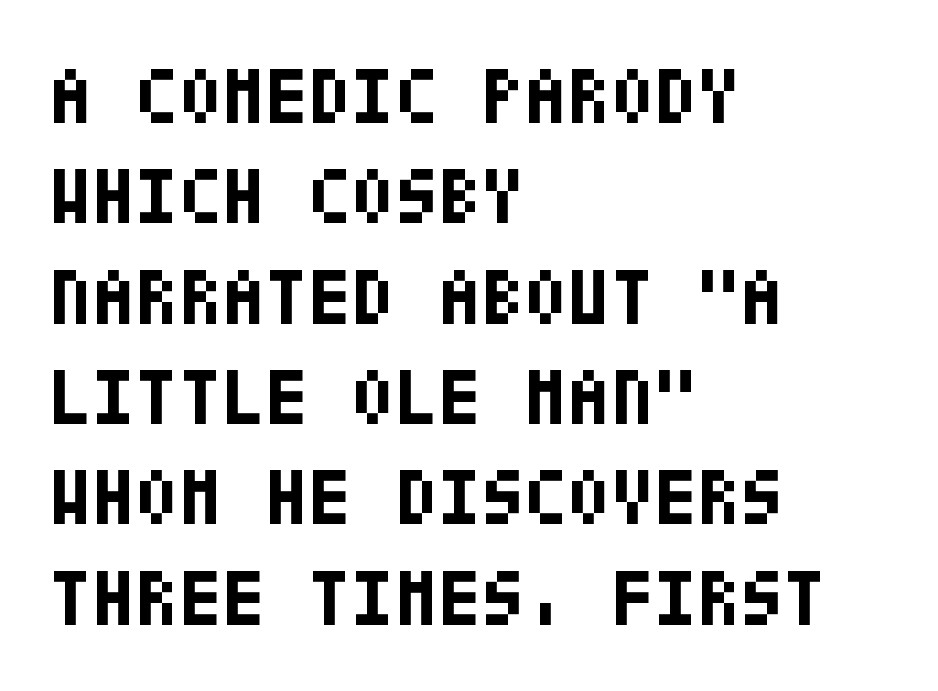
Q: Is the text bold? A: Yes.
Q: Is the text italic (slanted)? A: No, it is upright.
Q: Is the typeface a serif or a sans-serif typeface? A: Sans-serif.
Q: Is the text underlined? A: No.
Q: How is the paragraph aligned? A: Left-aligned.
Q: Is the spacing between letters normal or unusually wide? A: Normal.
Q: Is the spacing between lines tight, normal or loose? A: Normal.
Q: Width (condensed, normal, or wide)? A: Condensed.
Q: Stroke contrast? A: Low.
Q: x-height? A: Large.
